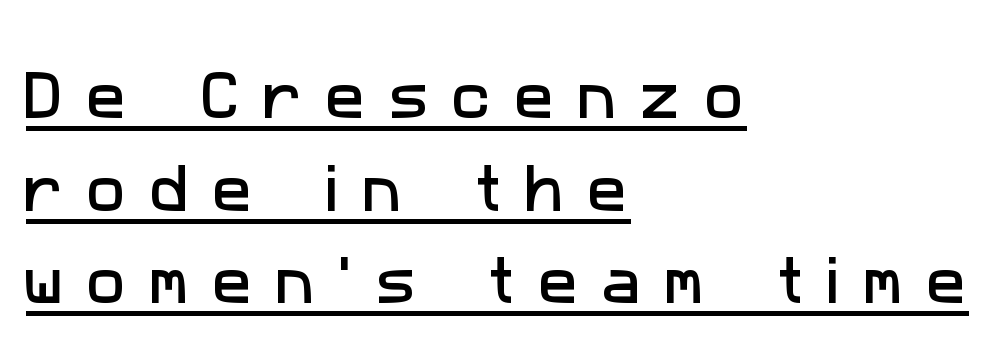
The image shows 53 px sans-serif type; set left-aligned, line spacing 1.75x, unusually wide letter spacing (+0.44 em), underlined; low stroke contrast and a medium x-height.
